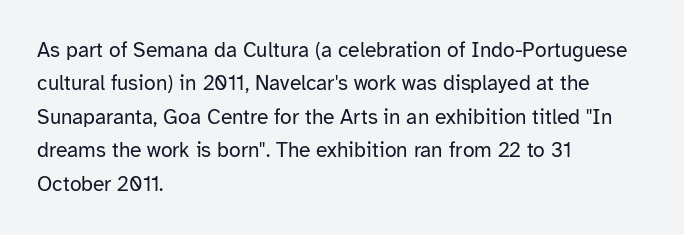
How would I describe the line gaps? Plain and ordinary. Weight: in the light-to-regular range. The type is set solid horizontally, with unmodified tracking. The lines are quadded left.
